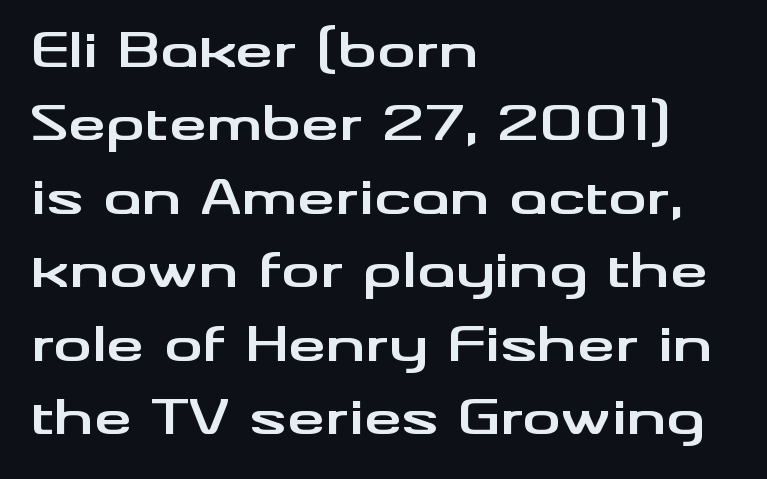
Q: Is the text bold? A: Yes.
Q: Is the text italic (slanted)? A: No, it is upright.
Q: Is the typeface a serif or a sans-serif typeface? A: Sans-serif.
Q: Is the text underlined? A: No.
Q: How is the paragraph aligned? A: Left-aligned.
Q: Is the spacing between letters normal or unusually wide? A: Normal.
Q: Is the spacing between lines tight, normal or loose? A: Normal.
Q: Width (condensed, normal, or wide)? A: Wide.
Q: Stroke contrast? A: Medium.
Q: x-height? A: Small.
Q: Monospaced? A: No.
